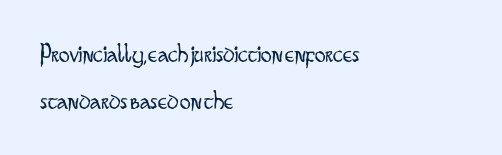
The image shows 27 px text type, upright; set left-aligned, line spacing 1.74x, normal letter spacing, not underlined.
